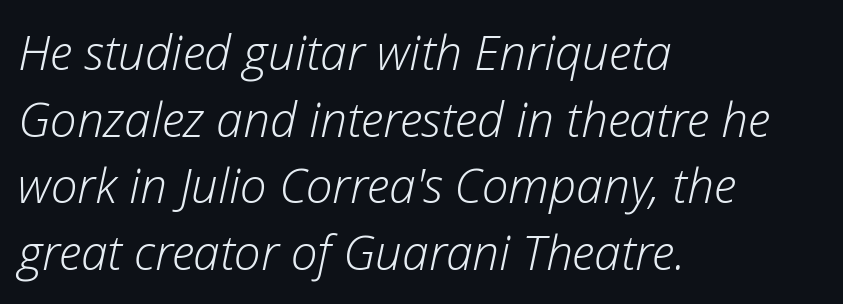
The image shows 48 px light type, italic (leaning right); set left-aligned, normal line spacing (1.39x), normal letter spacing, not underlined; low stroke contrast and a medium x-height.
